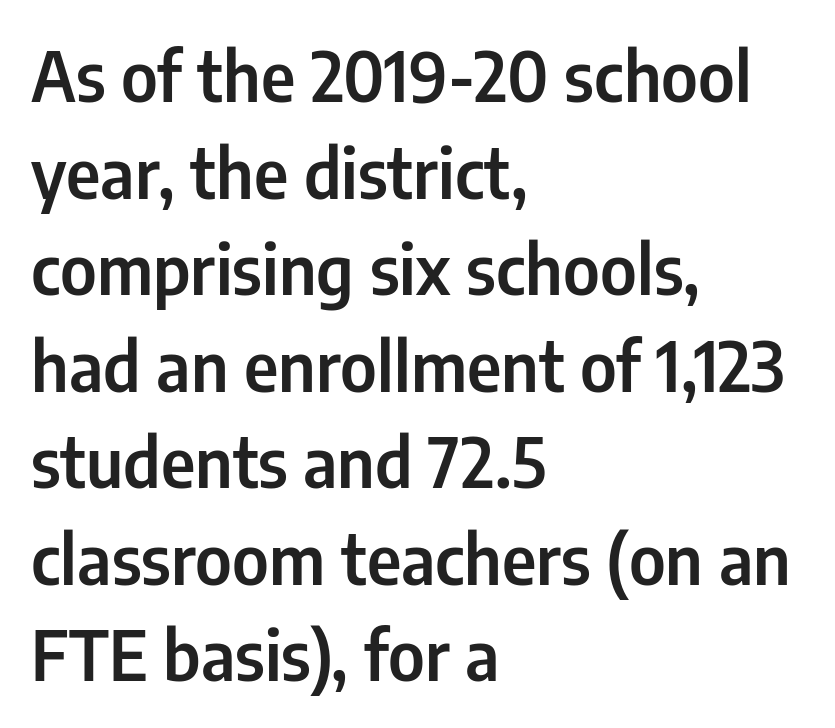
{"serif": "no", "italic": "no", "width": "condensed", "stroke_contrast": "low", "x_height": "medium", "monospaced": "no", "underline": "no", "align": "left", "line_spacing": "normal", "line_spacing_ratio": 1.42, "letter_spacing": "normal", "letter_spacing_em": 0.0, "glyph_px": 68}
